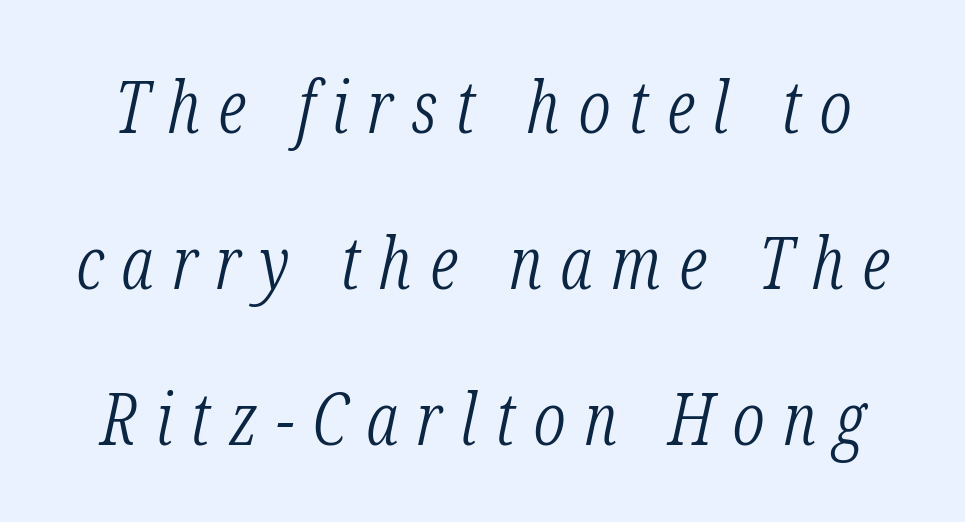
The image shows 73 px light, condensed serif type, italic (leaning right); set loose line spacing (2.14x), unusually wide letter spacing (+0.25 em), not underlined; low stroke contrast and a medium x-height.
